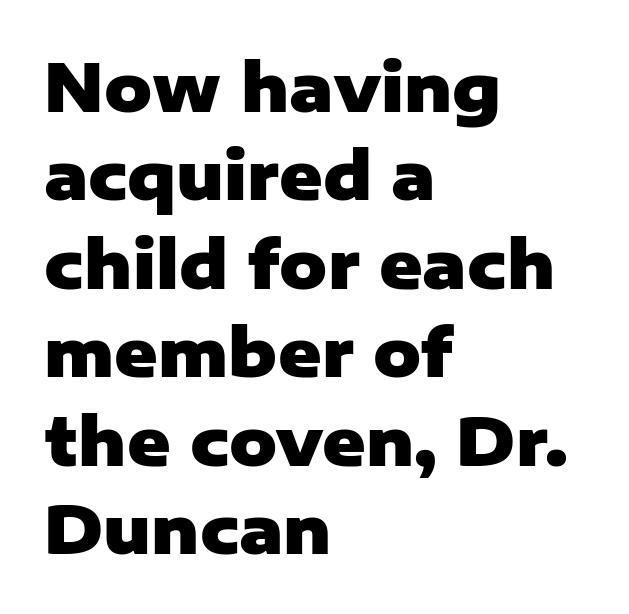
The image shows 66 px heavy sans-serif type, upright; set left-aligned, normal line spacing (1.34x), normal letter spacing, not underlined; low stroke contrast and a medium x-height.
